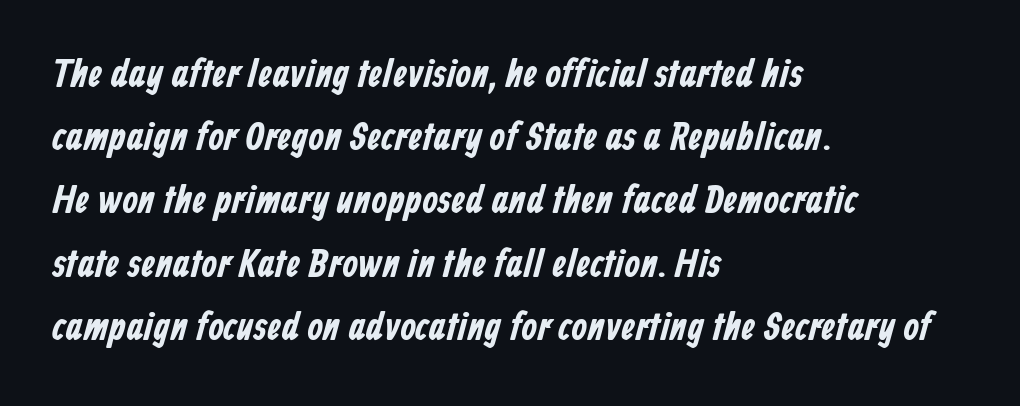
{"serif": "no", "width": "condensed", "stroke_contrast": "low", "x_height": "medium", "monospaced": "no", "underline": "no", "align": "left", "line_spacing": "normal", "line_spacing_ratio": 1.58, "letter_spacing": "normal", "letter_spacing_em": 0.0, "glyph_px": 40}
